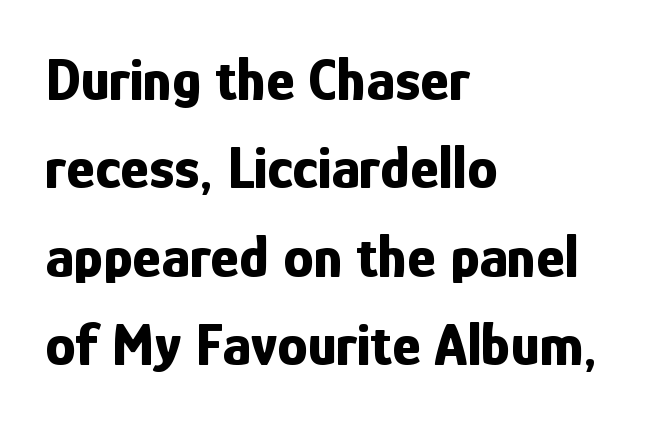
The image shows 61 px bold, condensed sans-serif type, upright; set left-aligned, normal line spacing (1.45x), normal letter spacing, not underlined; low stroke contrast and a medium x-height.
